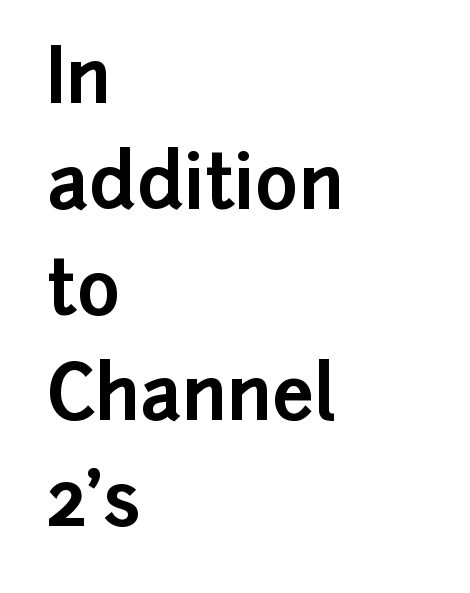
{"serif": "no", "italic": "no", "bold": "yes", "weight": "bold", "width": "normal", "stroke_contrast": "low", "x_height": "medium", "monospaced": "no", "underline": "no", "align": "left", "line_spacing": "normal", "line_spacing_ratio": 1.43, "letter_spacing": "normal", "letter_spacing_em": 0.0, "glyph_px": 74}
